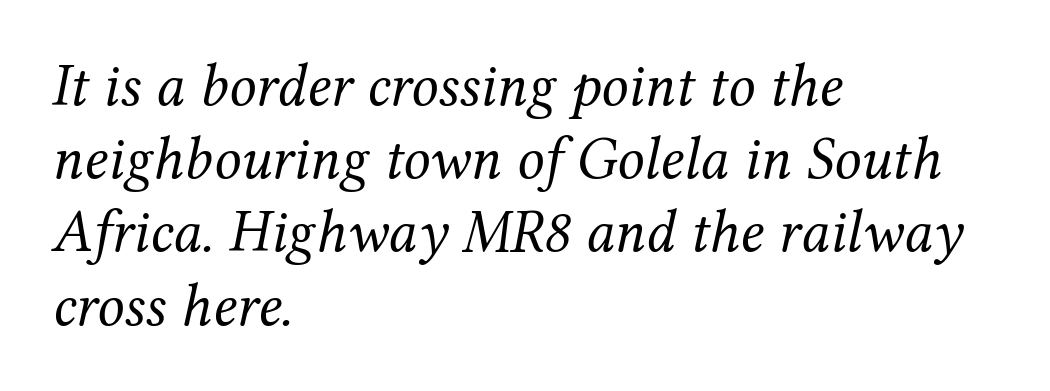
{"serif": "yes", "italic": "yes", "lean": "right", "slant_degrees": 12, "bold": "no", "weight": "regular", "width": "normal", "stroke_contrast": "medium", "x_height": "medium", "monospaced": "no", "underline": "no", "align": "left", "line_spacing_ratio": 1.22, "letter_spacing": "normal", "letter_spacing_em": 0.0, "glyph_px": 60}
